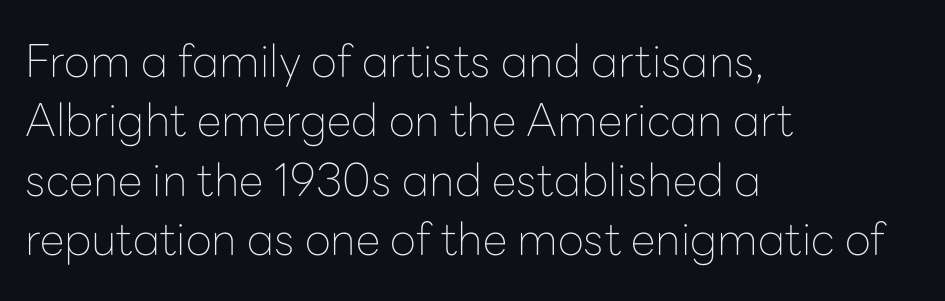
{"serif": "no", "italic": "no", "bold": "no", "weight": "thin", "width": "normal", "stroke_contrast": "low", "x_height": "medium", "monospaced": "no", "underline": "no", "align": "left", "line_spacing": "normal", "line_spacing_ratio": 1.32, "letter_spacing": "normal", "letter_spacing_em": 0.0, "glyph_px": 45}
